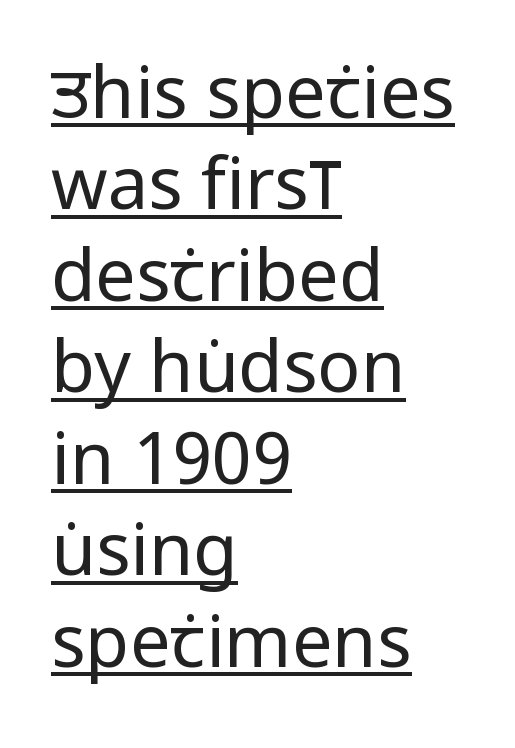
{"serif": "no", "italic": "no", "bold": "no", "weight": "regular", "width": "condensed", "stroke_contrast": "low", "x_height": "large", "monospaced": "no", "underline": "yes", "align": "left", "line_spacing": "normal", "line_spacing_ratio": 1.27, "letter_spacing": "normal", "letter_spacing_em": 0.0, "glyph_px": 72}
